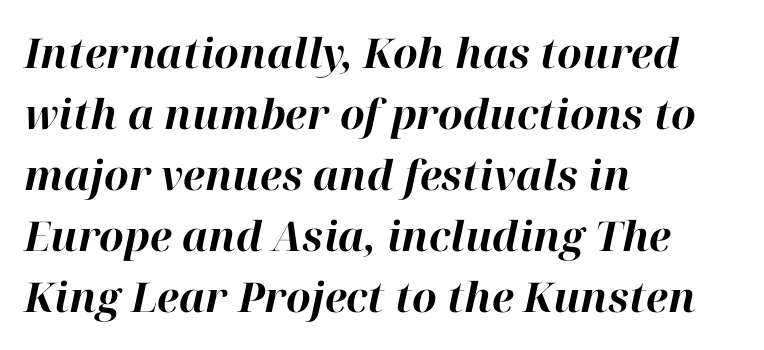
Baseline-to-baseline distance is the conventional proportion of letter height. Is the letter spacing exaggerated? No — it looks like the ordinary default. Each letter keeps its own natural width here, so spacing adapts to shape. This is oblique type, the kind used for emphasis or titles.
